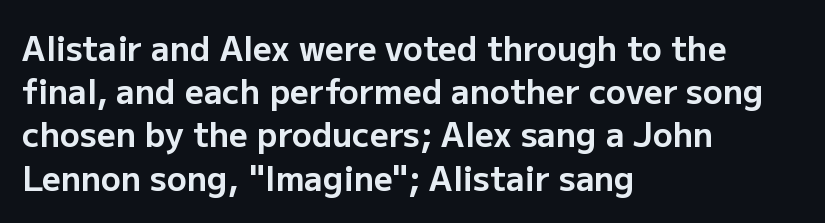
{"serif": "no", "italic": "no", "bold": "yes", "weight": "bold", "width": "normal", "stroke_contrast": "low", "x_height": "medium", "monospaced": "no", "underline": "no", "align": "left", "line_spacing": "normal", "line_spacing_ratio": 1.31, "letter_spacing": "normal", "letter_spacing_em": 0.0, "glyph_px": 33}
